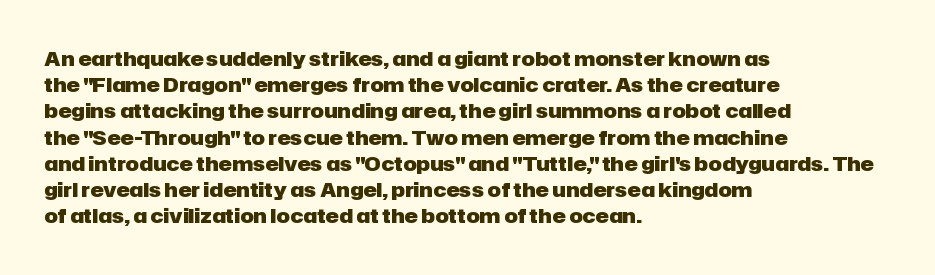
The image shows 20 px bold type, upright; set left-aligned, normal line spacing (1.31x), normal letter spacing, not underlined.
